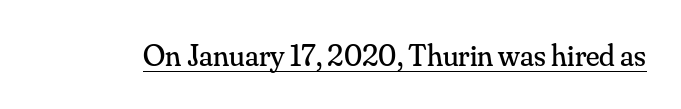
{"serif": "yes", "italic": "no", "bold": "no", "weight": "regular", "width": "normal", "stroke_contrast": "medium", "x_height": "small", "monospaced": "no", "underline": "yes", "letter_spacing": "normal", "letter_spacing_em": 0.0, "glyph_px": 31}
